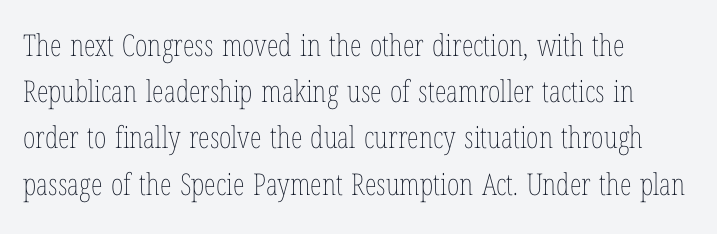
Q: Is the text bold? A: No.
Q: Is the text italic (slanted)? A: No, it is upright.
Q: Is the text underlined? A: No.
Q: How is the paragraph aligned? A: Left-aligned.
Q: Is the spacing between letters normal or unusually wide? A: Normal.
Q: Is the spacing between lines tight, normal or loose? A: Normal.
Q: Width (condensed, normal, or wide)? A: Condensed.
Q: Stroke contrast? A: Low.
Q: x-height? A: Medium.
Q: Monospaced? A: No.
